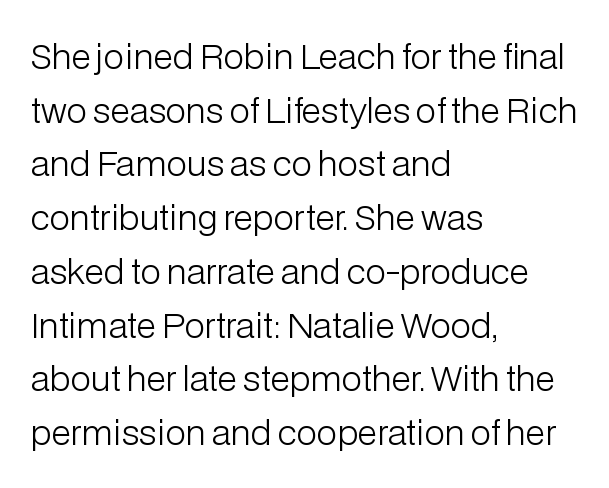
Q: Is the text bold? A: No.
Q: Is the text italic (slanted)? A: No, it is upright.
Q: Is the typeface a serif or a sans-serif typeface? A: Sans-serif.
Q: Is the text underlined? A: No.
Q: How is the paragraph aligned? A: Left-aligned.
Q: Is the spacing between letters normal or unusually wide? A: Normal.
Q: Is the spacing between lines tight, normal or loose? A: Normal.
Q: Width (condensed, normal, or wide)? A: Normal.
Q: Stroke contrast? A: Low.
Q: x-height? A: Medium.
Q: Monospaced? A: No.
